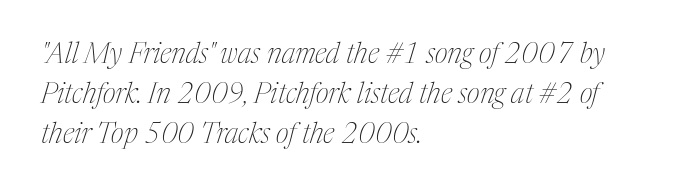
This sample keeps an unexceptional amount of space between lines. Old-style or modern, the face here clearly has serifs. Left-aligned paragraph, ragged on the right. Compared with ordinary roman type, these characters are visibly tilted.
